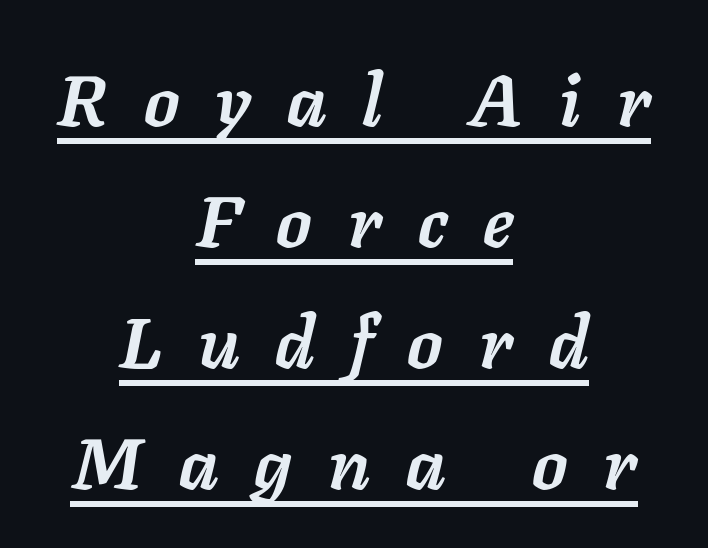
Q: Is the text bold? A: Yes.
Q: Is the text italic (slanted)? A: Yes, it leans right by about 11 degrees.
Q: Is the text underlined? A: Yes.
Q: How is the paragraph aligned? A: Centered.
Q: Is the spacing between letters normal or unusually wide? A: Unusually wide.
Q: Is the spacing between lines tight, normal or loose? A: Normal.
Q: Width (condensed, normal, or wide)? A: Normal.
Q: Stroke contrast? A: Low.
Q: x-height? A: Medium.
Q: Monospaced? A: No.
